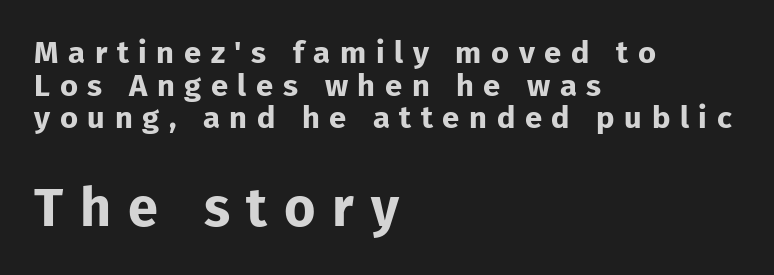
The image shows 54 px bold sans-serif type, upright; set left-aligned, tight line spacing (1.05x), unusually wide letter spacing (+0.31 em), not underlined; the second (bottom) block is 1.74x larger; low stroke contrast and a medium x-height.
